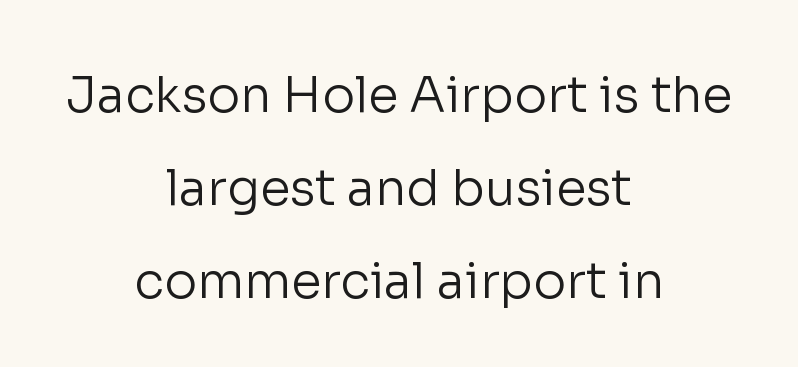
Q: Is the text bold? A: No.
Q: Is the text italic (slanted)? A: No, it is upright.
Q: Is the typeface a serif or a sans-serif typeface? A: Sans-serif.
Q: Is the text underlined? A: No.
Q: How is the paragraph aligned? A: Centered.
Q: Is the spacing between letters normal or unusually wide? A: Normal.
Q: Is the spacing between lines tight, normal or loose? A: Loose.
Q: Width (condensed, normal, or wide)? A: Normal.
Q: Stroke contrast? A: Low.
Q: x-height? A: Medium.
Q: Monospaced? A: No.
